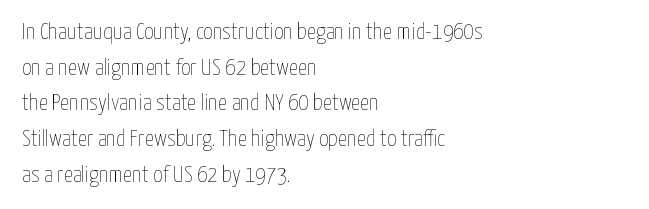
{"italic": "no", "bold": "no", "underline": "no", "align": "left", "line_spacing": "normal", "line_spacing_ratio": 1.55, "letter_spacing": "normal", "letter_spacing_em": 0.0, "glyph_px": 23}
